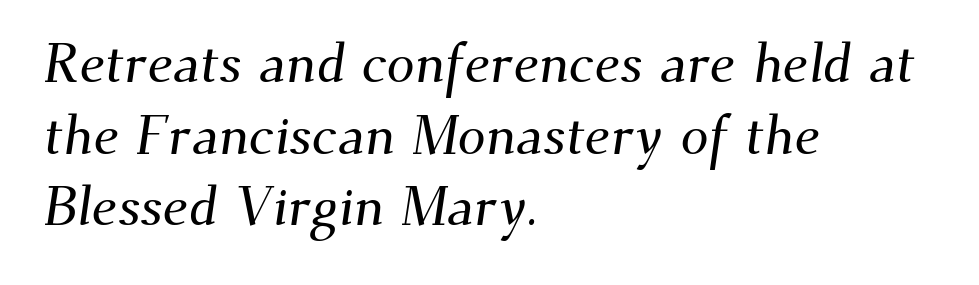
{"serif": "yes", "width": "normal", "stroke_contrast": "medium", "x_height": "small", "monospaced": "no", "underline": "no", "align": "left", "line_spacing": "normal", "line_spacing_ratio": 1.28, "letter_spacing": "normal", "letter_spacing_em": 0.0, "glyph_px": 56}
